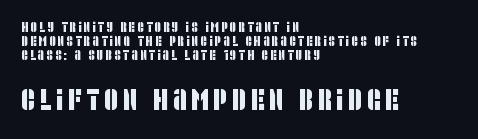
Q: Is the typeface a serif or a sans-serif typeface? A: Sans-serif.
Q: Is the text underlined? A: No.
Q: How is the paragraph aligned? A: Left-aligned.
Q: Is the spacing between lines tight, normal or loose? A: Tight.
Q: Which block of text is set in a larger size, the first (top) or the second (bottom)? A: The second (bottom) one.
Q: Width (condensed, normal, or wide)? A: Condensed.
Q: Stroke contrast? A: Low.
Q: x-height? A: Large.
Q: Monospaced? A: No.
